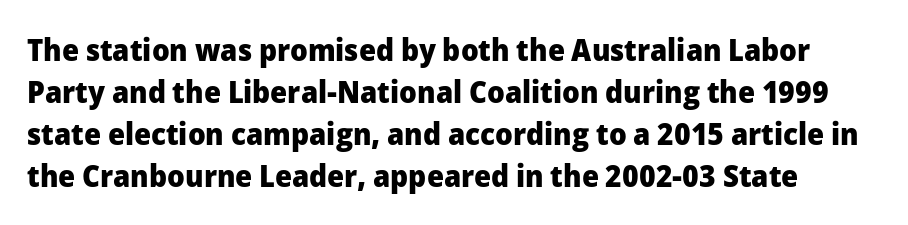
Looks like regular typesetting: each glyph gets only the width it needs. Every character sits straight up, as roman type does. Letterform terminals end flat and unadorned throughout the passage. Between one letter and the next there's only the usual sliver of space.
